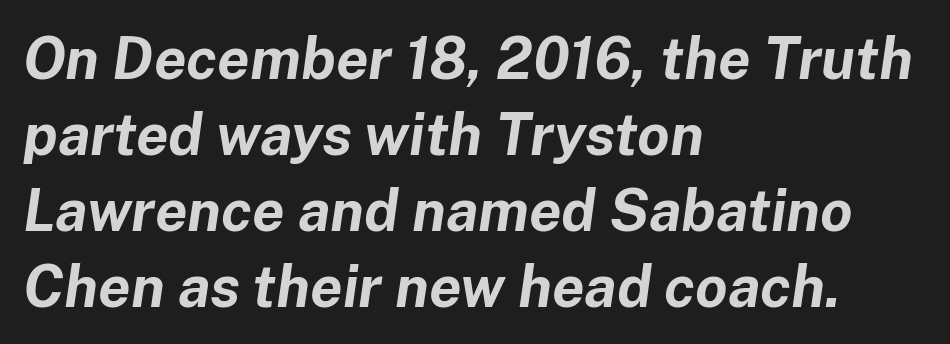
Q: Is the text bold? A: Yes.
Q: Is the text italic (slanted)? A: Yes, it leans right by about 8 degrees.
Q: Is the text underlined? A: No.
Q: How is the paragraph aligned? A: Left-aligned.
Q: Is the spacing between letters normal or unusually wide? A: Normal.
Q: Is the spacing between lines tight, normal or loose? A: Normal.
Q: Width (condensed, normal, or wide)? A: Normal.
Q: Stroke contrast? A: Low.
Q: x-height? A: Medium.
Q: Monospaced? A: No.
